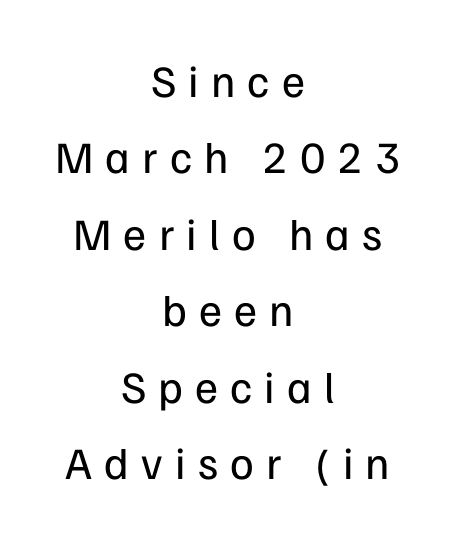
The image shows 45 px regular-weight sans-serif type, upright; set centered, normal line spacing (1.7x), unusually wide letter spacing (+0.27 em), not underlined; low stroke contrast and a medium x-height.
